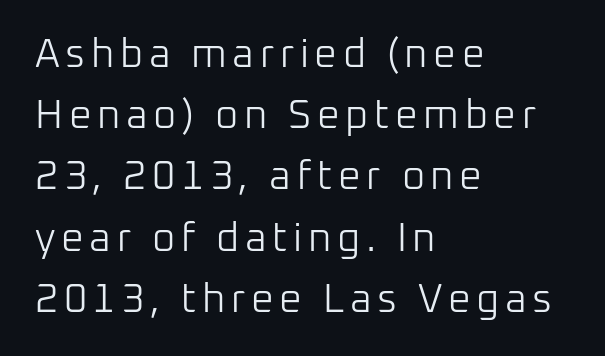
No extra ink here — the face is not bold. A student would call this left alignment; a typographer would say flush left, rag right. Varying glyph widths throughout — classic text-font behaviour. Serifs: no, the terminals of the letterforms are clean. Honestly, there is no underline to notice here at all.
